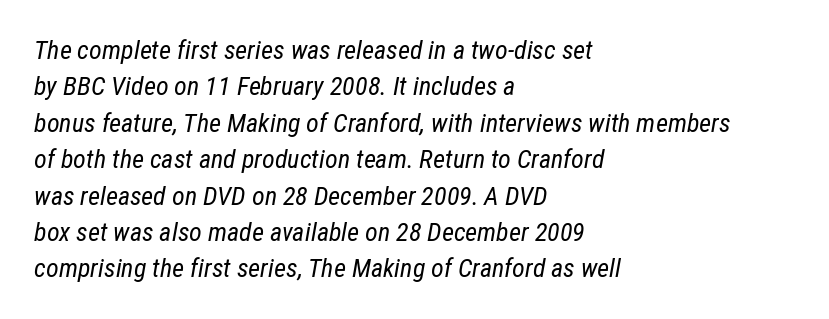
Q: Is the text bold? A: No.
Q: Is the text italic (slanted)? A: Yes, it leans right by about 12 degrees.
Q: Is the text underlined? A: No.
Q: How is the paragraph aligned? A: Left-aligned.
Q: Is the spacing between letters normal or unusually wide? A: Normal.
Q: Is the spacing between lines tight, normal or loose? A: Normal.
